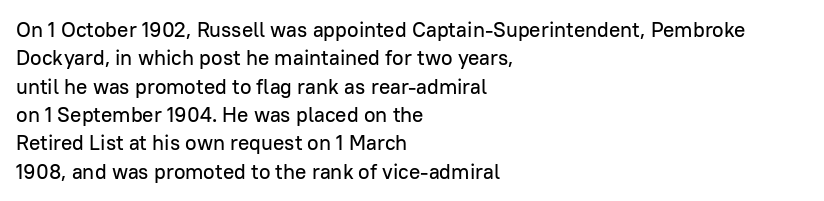
Q: Is the text italic (slanted)? A: No, it is upright.
Q: Is the text underlined? A: No.
Q: How is the paragraph aligned? A: Left-aligned.
Q: Is the spacing between letters normal or unusually wide? A: Normal.
Q: Is the spacing between lines tight, normal or loose? A: Normal.
